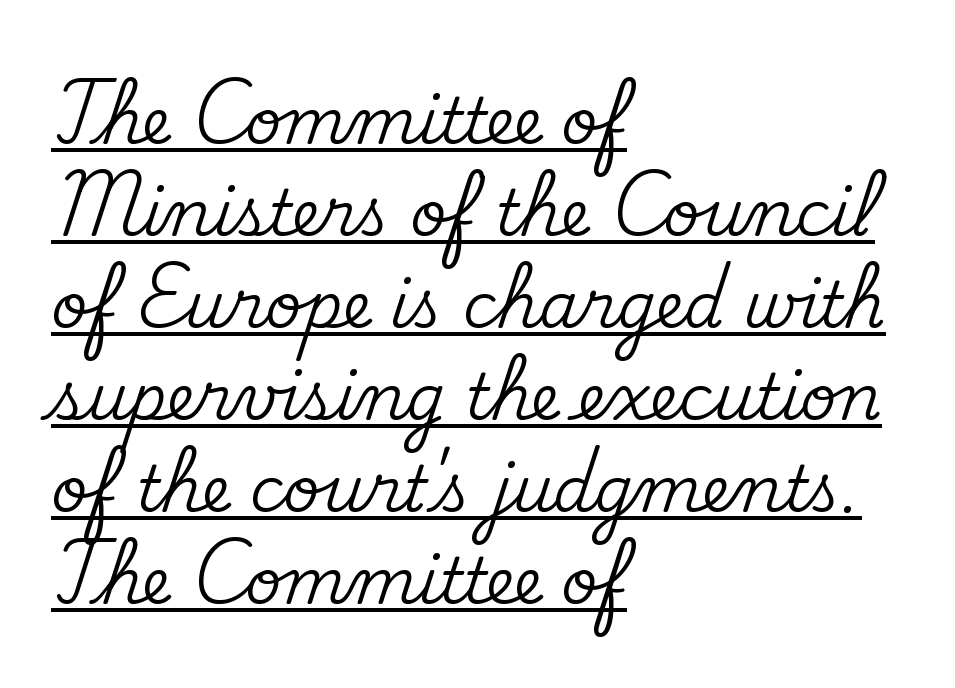
{"width": "normal", "stroke_contrast": "medium", "x_height": "small", "monospaced": "no", "underline": "yes", "align": "left", "line_spacing": "normal", "line_spacing_ratio": 1.46, "letter_spacing": "normal", "letter_spacing_em": 0.0, "glyph_px": 63}
